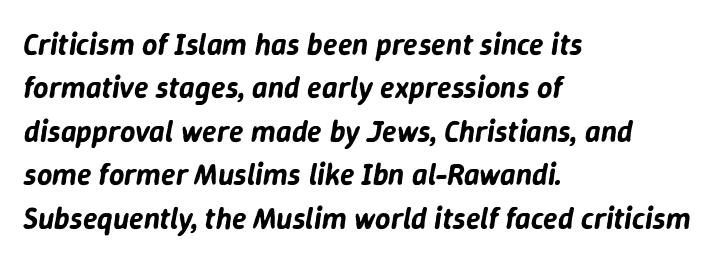
{"italic": "yes", "lean": "right", "slant_degrees": 9, "width": "normal", "stroke_contrast": "low", "x_height": "medium", "monospaced": "no", "underline": "no", "align": "left", "line_spacing": "normal", "line_spacing_ratio": 1.45, "letter_spacing": "normal", "letter_spacing_em": 0.0, "glyph_px": 30}
